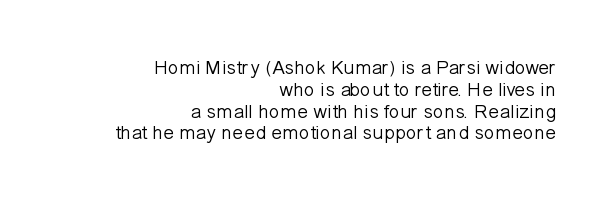
{"italic": "no", "bold": "no", "underline": "no", "align": "right", "line_spacing": "tight", "line_spacing_ratio": 1.09, "letter_spacing": "normal", "letter_spacing_em": 0.0, "glyph_px": 20}
